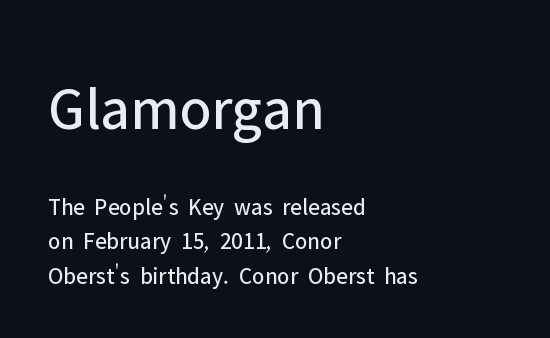
Q: Is the text bold? A: No.
Q: Is the text italic (slanted)? A: No, it is upright.
Q: Is the typeface a serif or a sans-serif typeface? A: Sans-serif.
Q: Is the text underlined? A: No.
Q: How is the paragraph aligned? A: Left-aligned.
Q: Is the spacing between letters normal or unusually wide? A: Normal.
Q: Is the spacing between lines tight, normal or loose? A: Normal.
Q: Which block of text is set in a larger size, the first (top) or the second (bottom)? A: The first (top) one.
Q: Width (condensed, normal, or wide)? A: Normal.
Q: Stroke contrast? A: Low.
Q: x-height? A: Medium.
Q: Monospaced? A: No.
